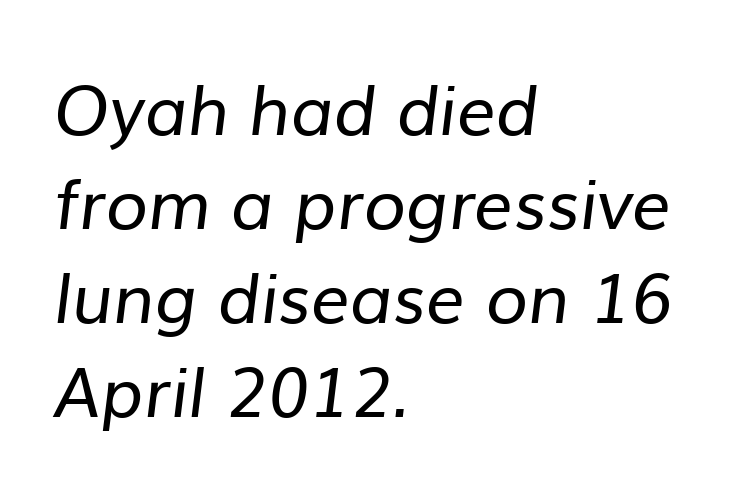
{"serif": "no", "bold": "no", "weight": "regular", "width": "normal", "stroke_contrast": "low", "x_height": "medium", "monospaced": "no", "underline": "no", "align": "left", "line_spacing": "normal", "line_spacing_ratio": 1.36, "letter_spacing": "normal", "letter_spacing_em": 0.0, "glyph_px": 69}
